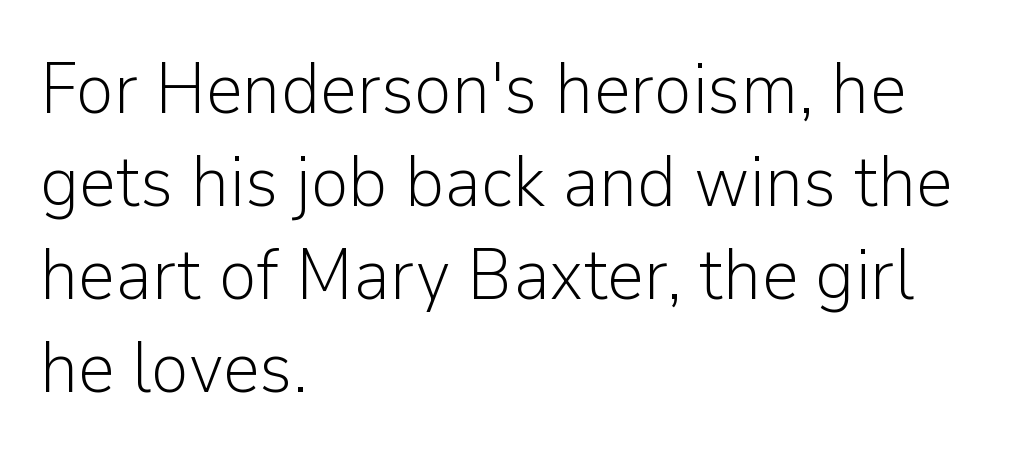
Q: Is the text bold? A: No.
Q: Is the text italic (slanted)? A: No, it is upright.
Q: Is the typeface a serif or a sans-serif typeface? A: Sans-serif.
Q: Is the text underlined? A: No.
Q: How is the paragraph aligned? A: Left-aligned.
Q: Is the spacing between letters normal or unusually wide? A: Normal.
Q: Is the spacing between lines tight, normal or loose? A: Normal.
Q: Width (condensed, normal, or wide)? A: Normal.
Q: Stroke contrast? A: Low.
Q: x-height? A: Medium.
Q: Monospaced? A: No.
